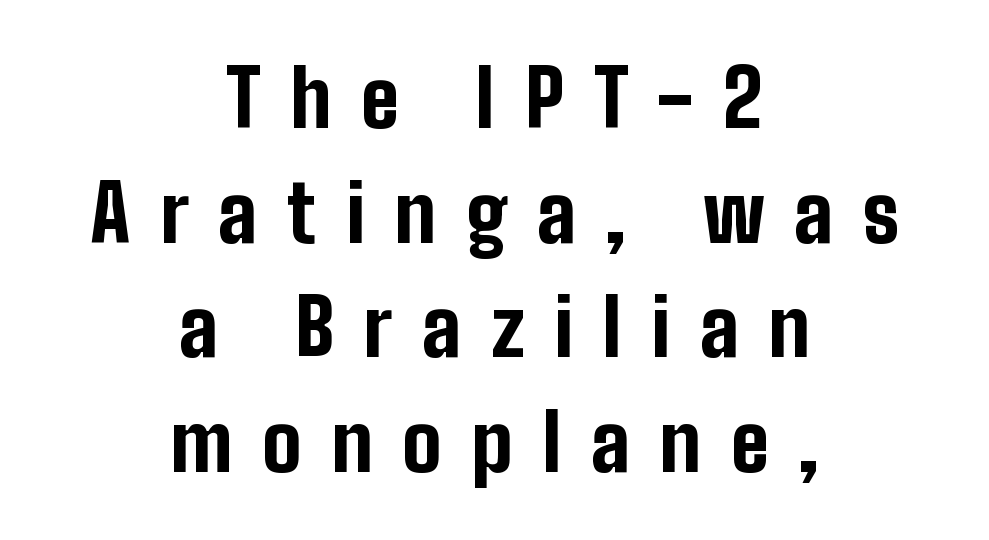
To sum up the face: it is a sans, with no serifs. The gaps between neighbouring characters are conspicuously large. Clear beneath every line of the passage. Quick note: not italic, upright. If you folded the block vertically in half, each line would mirror itself in length.
